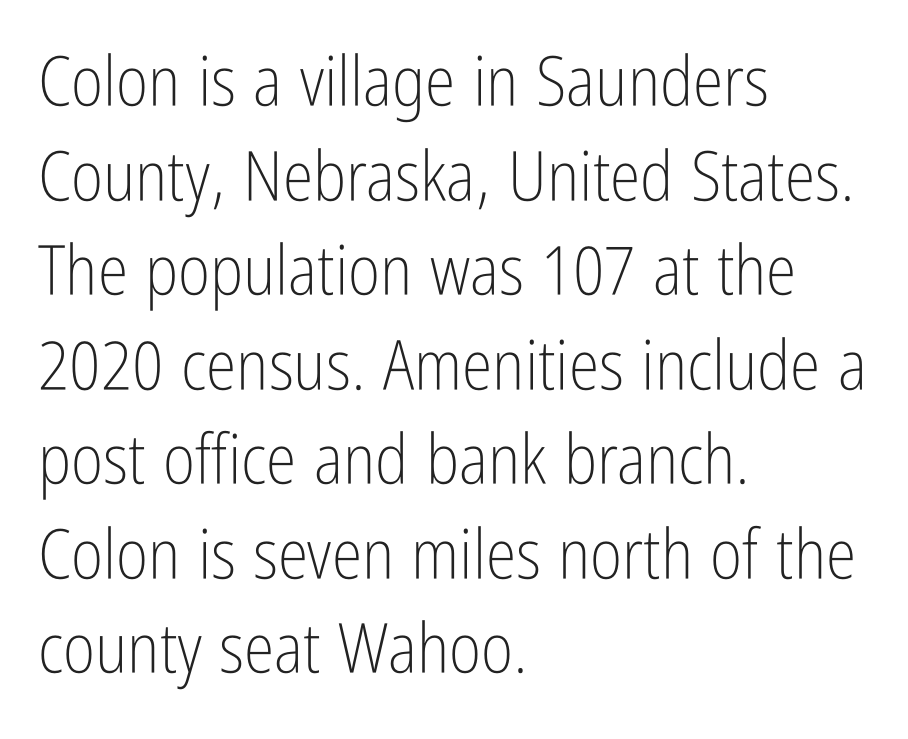
The image shows 69 px light, condensed sans-serif type, upright; set left-aligned, normal line spacing (1.37x), normal letter spacing, not underlined; low stroke contrast and a medium x-height.
